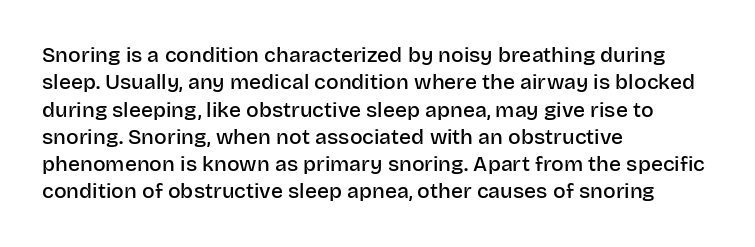
Line beginnings align vertically; line endings do not. Weight: semibold (demi). Tracking here is standard; glyphs follow each other at the usual distance. If you drew a line through each stem, it would be perfectly vertical. Has an underline been added? It has not.
